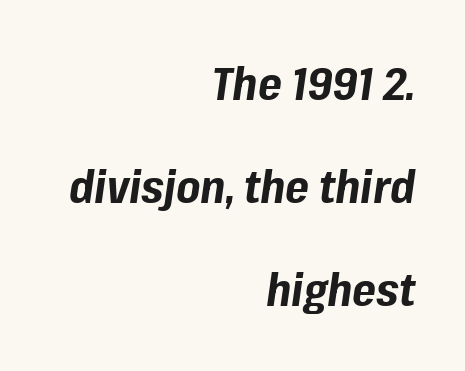
One-word summary of the alignment: right. Designer's note — italics engaged. Compared with an ordinary text face, these strokes are far heavier — a full bold. No extra tracking has been applied to these lines. Varying glyph widths throughout — classic text-font behaviour. Descenders hang freely into open space.
